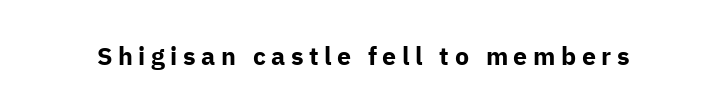
When letters stand straight like this, we call the style roman or upright. Descender tails drop into unmarked territory. Display-style spreading of the glyphs; the letterfit is very open. Summary of weight: heavy, a full bold.
